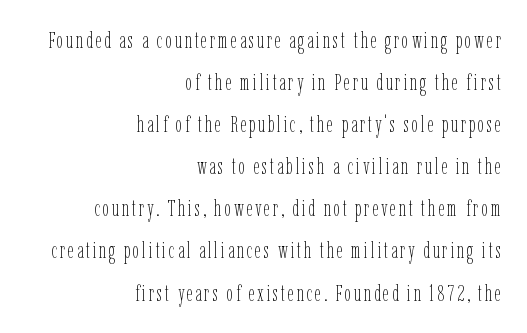
{"italic": "no", "bold": "no", "underline": "no", "align": "right", "line_spacing_ratio": 1.83, "glyph_px": 23}
